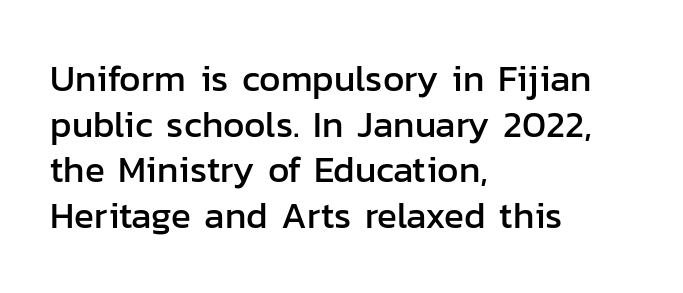
The image shows 37 px sans-serif type, upright; set left-aligned, line spacing 1.23x, normal letter spacing, not underlined; low stroke contrast and a medium x-height.
